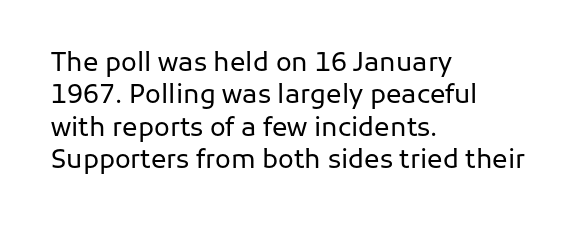
Line spacing here is normal. Nobody touched the tracking dial on this one. Quick note: underline off. Designer's note — italics off, roman on. The lines are quadded left.
